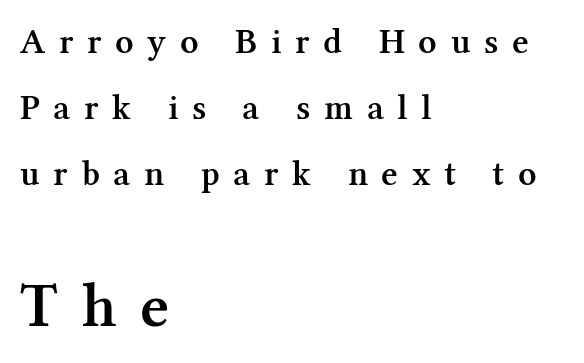
Q: Is the text bold? A: Semi-bold.
Q: Is the text italic (slanted)? A: No, it is upright.
Q: Is the typeface a serif or a sans-serif typeface? A: Serif.
Q: Is the text underlined? A: No.
Q: How is the paragraph aligned? A: Left-aligned.
Q: Is the spacing between letters normal or unusually wide? A: Unusually wide.
Q: Which block of text is set in a larger size, the first (top) or the second (bottom)? A: The second (bottom) one.
Q: Width (condensed, normal, or wide)? A: Normal.
Q: Stroke contrast? A: Medium.
Q: x-height? A: Medium.
Q: Monospaced? A: No.
